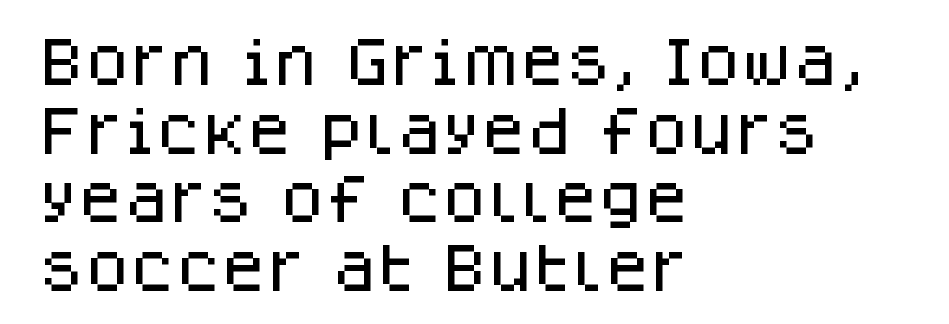
{"serif": "no", "italic": "no", "width": "normal", "stroke_contrast": "low", "x_height": "large", "monospaced": "no", "underline": "no", "align": "left", "line_spacing": "normal", "line_spacing_ratio": 1.32, "letter_spacing": "normal", "letter_spacing_em": 0.0, "glyph_px": 52}
